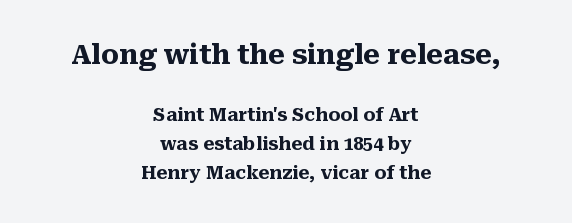
The image shows 27 px bold type, upright; set centered, normal line spacing (1.63x), normal letter spacing, not underlined; the first (top) block is 1.5x larger.
